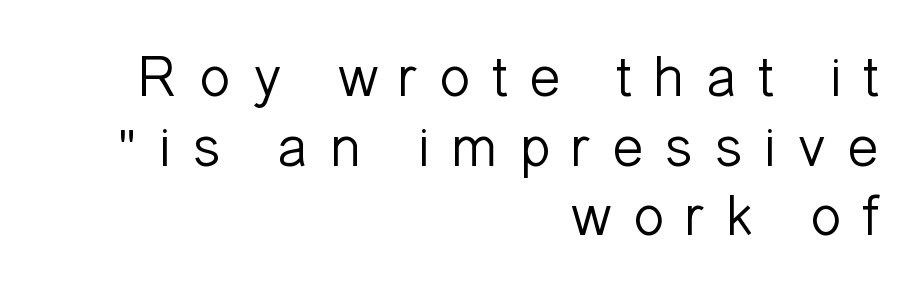
{"serif": "no", "italic": "no", "bold": "no", "weight": "light", "width": "normal", "stroke_contrast": "low", "x_height": "medium", "monospaced": "no", "underline": "no", "align": "right", "line_spacing_ratio": 1.18, "letter_spacing": "wide", "letter_spacing_em": 0.34, "glyph_px": 59}
